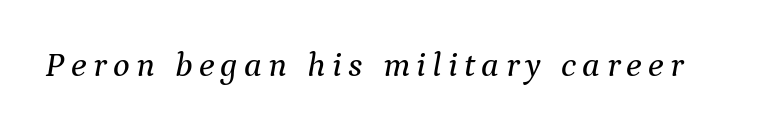
Q: Is the text italic (slanted)? A: Yes, it leans right by about 9 degrees.
Q: Is the typeface a serif or a sans-serif typeface? A: Serif.
Q: Is the text underlined? A: No.
Q: Width (condensed, normal, or wide)? A: Normal.
Q: Stroke contrast? A: Medium.
Q: x-height? A: Medium.
Q: Monospaced? A: No.
